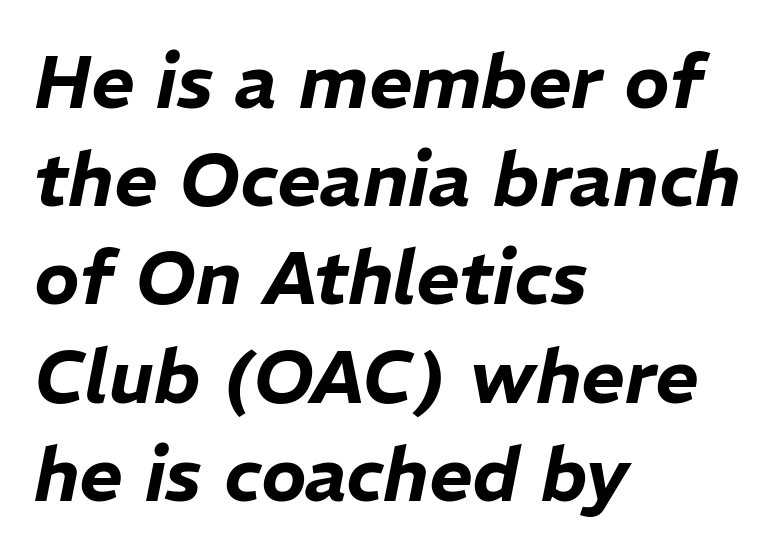
{"italic": "yes", "lean": "right", "slant_degrees": 11, "width": "normal", "stroke_contrast": "low", "x_height": "medium", "monospaced": "no", "underline": "no", "align": "left", "line_spacing": "normal", "line_spacing_ratio": 1.31, "letter_spacing": "normal", "letter_spacing_em": 0.0, "glyph_px": 75}
